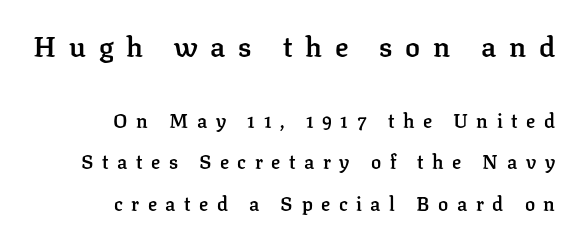
Compared with typical paragraphs, the rows here are farther apart. Semibold letterforms, between regular and bold. Tracking here is generous; glyphs stand well apart from one another. To sum up the face: it has serifs. These lines stack with their right ends in a neat column. The string is rendered with underlining switched off.
